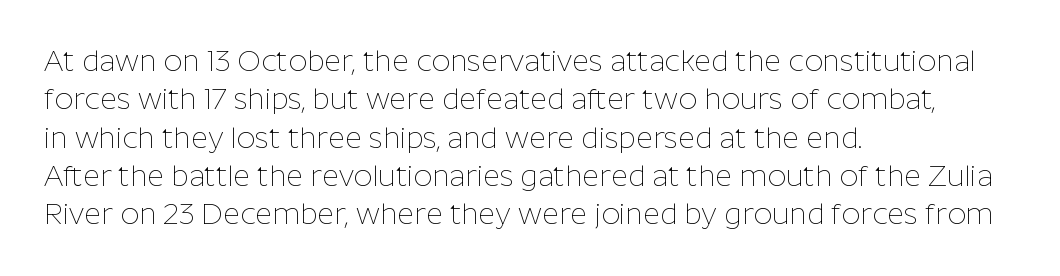
The image shows 29 px thin sans-serif type, upright; set left-aligned, normal line spacing (1.32x), normal letter spacing, not underlined; low stroke contrast and a medium x-height.
